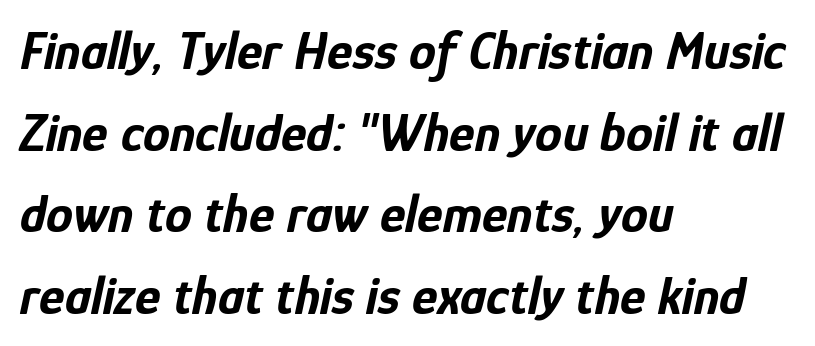
{"italic": "yes", "lean": "right", "slant_degrees": 12, "bold": "yes", "weight": "bold", "width": "condensed", "stroke_contrast": "low", "x_height": "medium", "monospaced": "no", "underline": "no", "align": "left", "line_spacing": "normal", "line_spacing_ratio": 1.51, "letter_spacing": "normal", "letter_spacing_em": 0.0, "glyph_px": 54}
